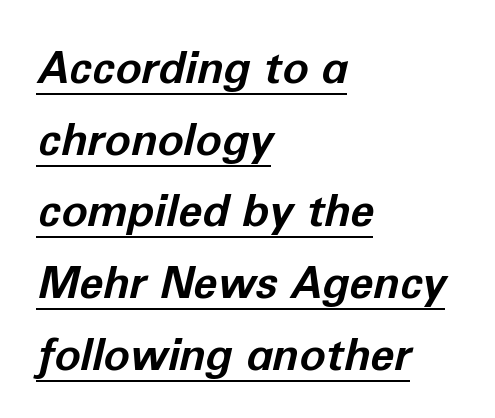
The image shows 44 px bold type, italic (leaning right); set left-aligned, normal line spacing (1.63x), normal letter spacing, underlined; low stroke contrast and a medium x-height.
